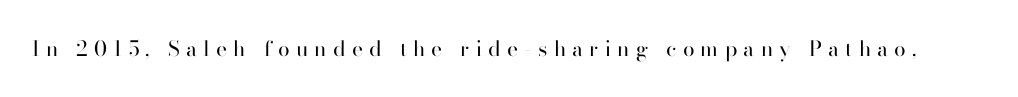
The image shows 21 px text type, upright; set unusually wide letter spacing (+0.3 em), not underlined.
